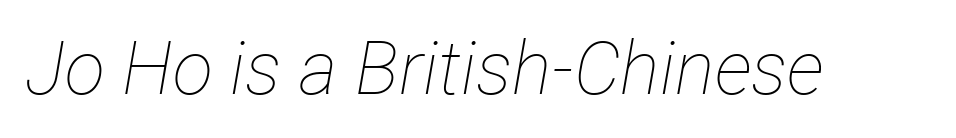
The image shows 74 px thin, condensed type, italic (leaning right); set normal letter spacing, not underlined; low stroke contrast and a medium x-height.
